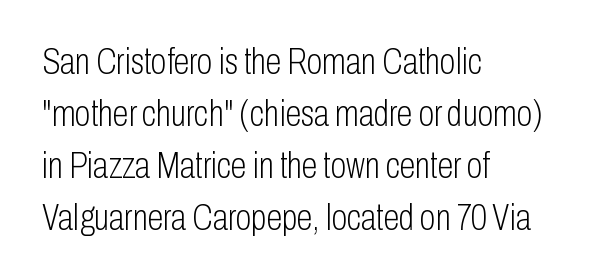
The letters advance in unequal steps, a hallmark of proportional type. Tracking value appears to be zero — textbook default spacing. Do the letters lean? They stand straight. Plain, unruled lines of type. Where is the straight margin? On the left.
